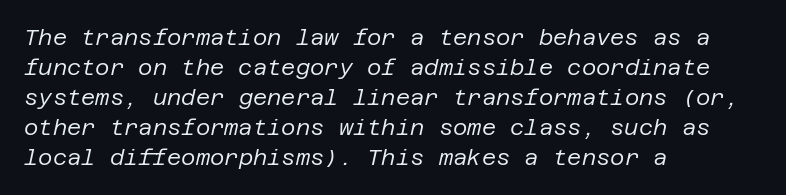
{"italic": "yes", "lean": "right", "slant_degrees": 12, "bold": "no", "underline": "no", "align": "left", "line_spacing": "normal", "line_spacing_ratio": 1.36, "letter_spacing": "normal", "letter_spacing_em": 0.0, "glyph_px": 22}
